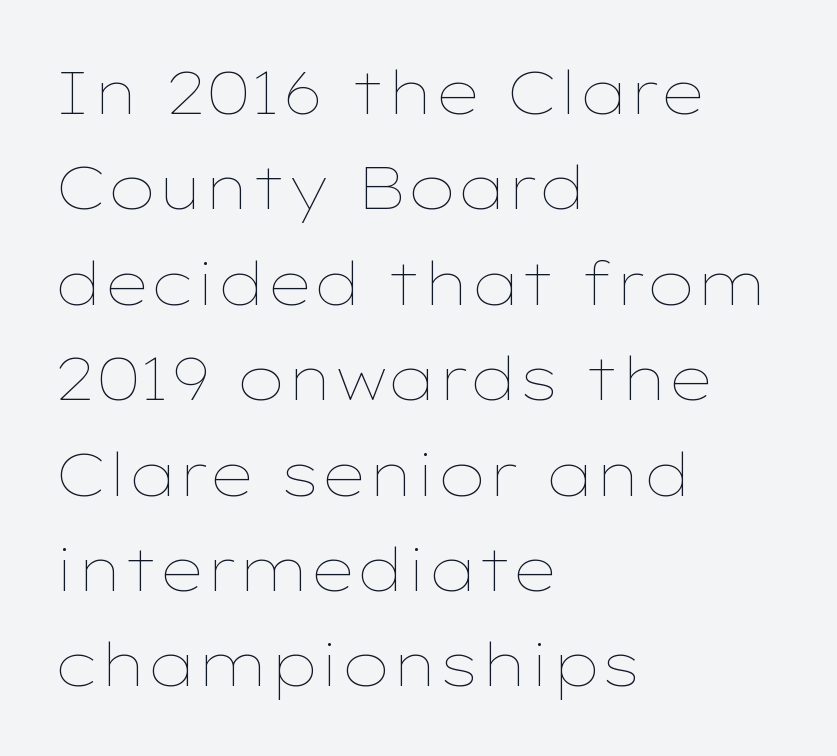
A typesetter would mark this as roman, not italic. Summary of weight: not heavy and not bold. This sample is left-justified, so line endings fall wherever the words run out. Honestly, the letter spacing is just normal — you wouldn't notice it. Vertically, the passage feels balanced, rows spaced as you'd expect. Note the varied advance widths — an 'i' is clearly narrower than an 'm'.
